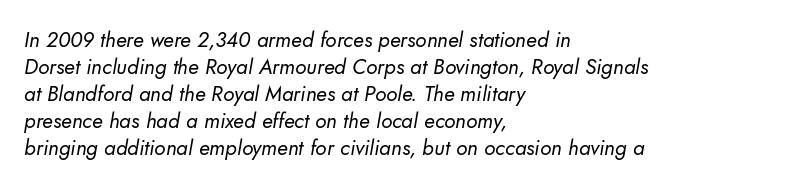
Q: Is the text bold? A: No.
Q: Is the text underlined? A: No.
Q: How is the paragraph aligned? A: Left-aligned.
Q: Is the spacing between letters normal or unusually wide? A: Normal.
Q: Is the spacing between lines tight, normal or loose? A: Normal.
